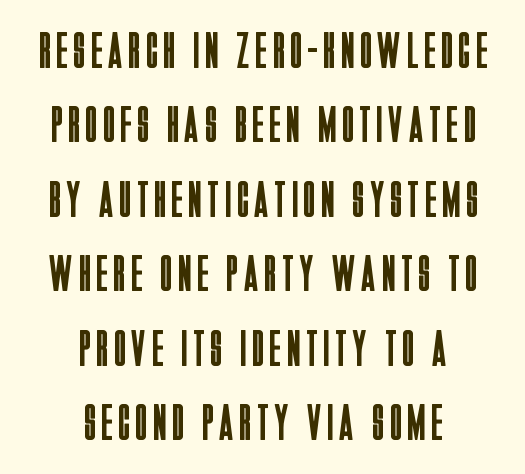
Q: Is the text bold? A: No.
Q: Is the text italic (slanted)? A: No, it is upright.
Q: Is the typeface a serif or a sans-serif typeface? A: Sans-serif.
Q: Is the text underlined? A: No.
Q: How is the paragraph aligned? A: Centered.
Q: Is the spacing between lines tight, normal or loose? A: Normal.
Q: Width (condensed, normal, or wide)? A: Condensed.
Q: Stroke contrast? A: Low.
Q: x-height? A: Large.
Q: Monospaced? A: No.
